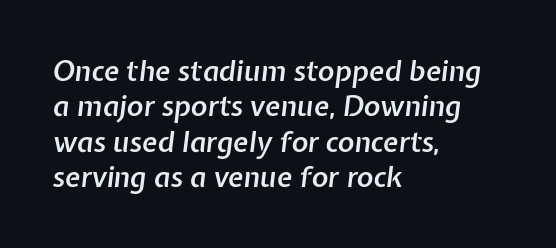
The image shows 28 px semibold type, italic (leaning right); set left-aligned, normal line spacing (1.26x), normal letter spacing, not underlined; low stroke contrast and a medium x-height.
